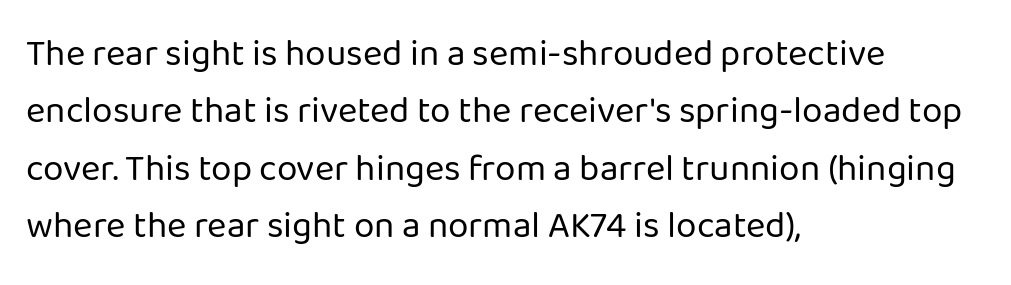
Anything drawn beneath the words? Only blank space. Each word holds together tightly as a unit, with standard inter-letter gaps. The type family on display is of the sans-serif kind. Note the varied advance widths — an 'i' is clearly narrower than an 'm'.
